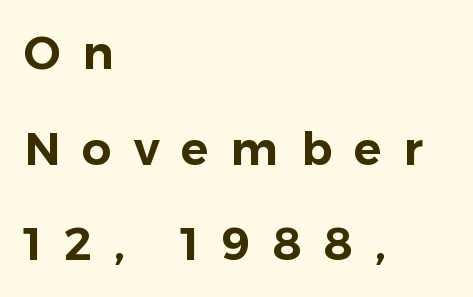
Compared with typical paragraphs, the rows here are farther apart. Reading down the block, your eye returns to a fixed left position each line. In terms of letterspacing, this is a distinctly airy, spread setting. The face used here is proportionally spaced, like ordinary book or web type. Is this a sans? Yes — the strokes have no serifs.
